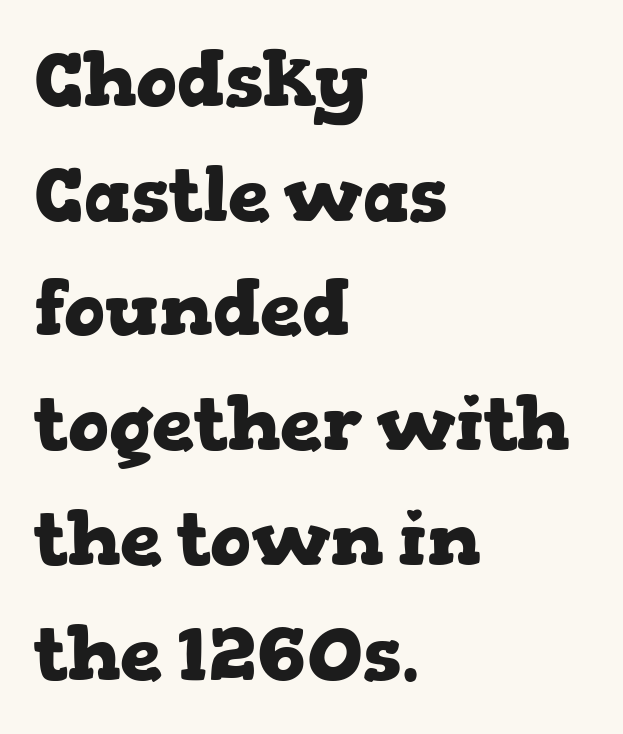
Notice how the passage keeps a crisp vertical edge on the left only. This sample has the flowing, uneven cadence of proportional lettering. The line-height multiplier appears to be the usual default. These words are printed bold, with thick strokes throughout. The letterforms sit shoulder to shoulder at normal distance. Each row of text sits above clean, open space.
